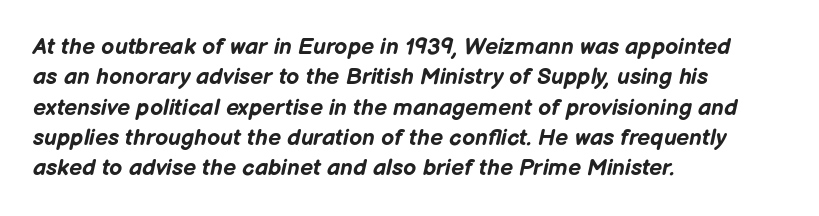
The image shows 23 px bold type, italic (leaning right); set left-aligned, normal line spacing (1.32x), normal letter spacing, not underlined.
